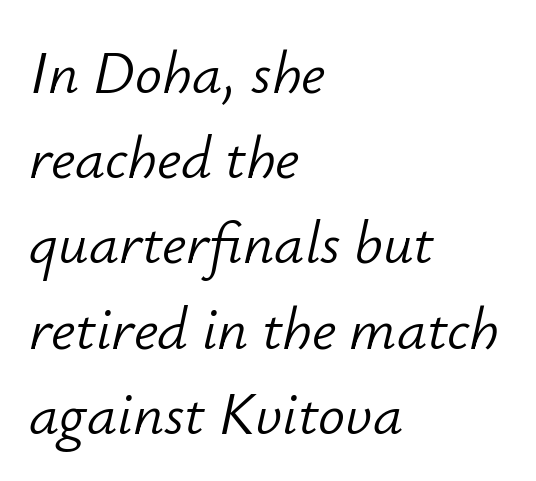
Q: Is the text bold? A: No.
Q: Is the text italic (slanted)? A: Yes, it leans right by about 12 degrees.
Q: Is the text underlined? A: No.
Q: How is the paragraph aligned? A: Left-aligned.
Q: Is the spacing between letters normal or unusually wide? A: Normal.
Q: Is the spacing between lines tight, normal or loose? A: Normal.
Q: Width (condensed, normal, or wide)? A: Normal.
Q: Stroke contrast? A: Low.
Q: x-height? A: Small.
Q: Monospaced? A: No.
